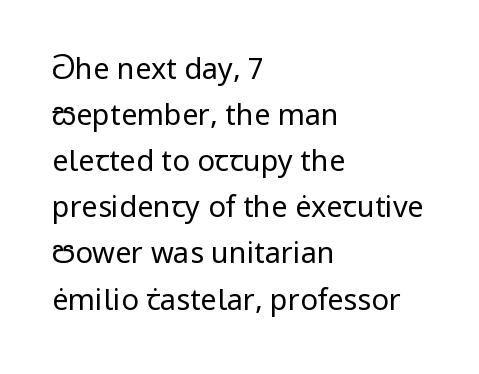
Q: Is the text bold? A: No.
Q: Is the text italic (slanted)? A: No, it is upright.
Q: Is the typeface a serif or a sans-serif typeface? A: Sans-serif.
Q: Is the text underlined? A: No.
Q: How is the paragraph aligned? A: Left-aligned.
Q: Is the spacing between letters normal or unusually wide? A: Normal.
Q: Is the spacing between lines tight, normal or loose? A: Normal.
Q: Width (condensed, normal, or wide)? A: Normal.
Q: Stroke contrast? A: Low.
Q: x-height? A: Medium.
Q: Monospaced? A: No.
